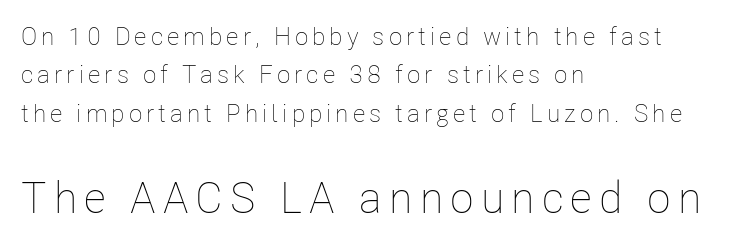
Q: Is the text bold? A: No.
Q: Is the text italic (slanted)? A: No, it is upright.
Q: Is the text underlined? A: No.
Q: How is the paragraph aligned? A: Left-aligned.
Q: Is the spacing between lines tight, normal or loose? A: Normal.
Q: Which block of text is set in a larger size, the first (top) or the second (bottom)? A: The second (bottom) one.
Q: Width (condensed, normal, or wide)? A: Condensed.
Q: Stroke contrast? A: Low.
Q: x-height? A: Medium.
Q: Monospaced? A: No.
